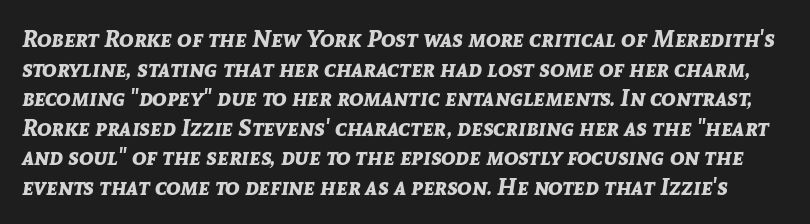
The image shows 24 px bold type, italic (leaning right); set line spacing 1.23x, normal letter spacing, not underlined.
